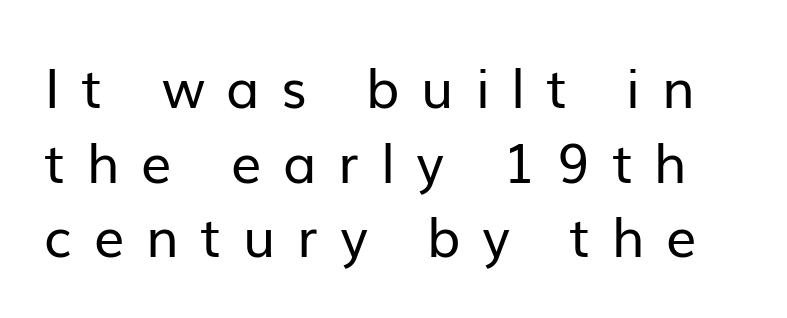
Q: Is the text bold? A: No.
Q: Is the text italic (slanted)? A: No, it is upright.
Q: Is the typeface a serif or a sans-serif typeface? A: Sans-serif.
Q: Is the text underlined? A: No.
Q: Is the spacing between letters normal or unusually wide? A: Unusually wide.
Q: Is the spacing between lines tight, normal or loose? A: Normal.
Q: Width (condensed, normal, or wide)? A: Normal.
Q: Stroke contrast? A: Low.
Q: x-height? A: Medium.
Q: Monospaced? A: No.
